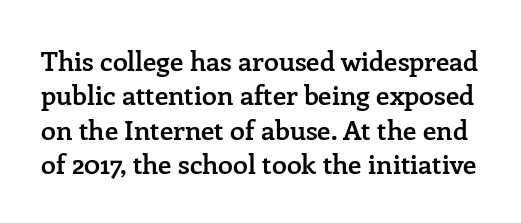
Q: Is the text bold? A: Semi-bold.
Q: Is the text italic (slanted)? A: No, it is upright.
Q: Is the text underlined? A: No.
Q: Is the spacing between letters normal or unusually wide? A: Normal.
Q: Is the spacing between lines tight, normal or loose? A: Normal.
